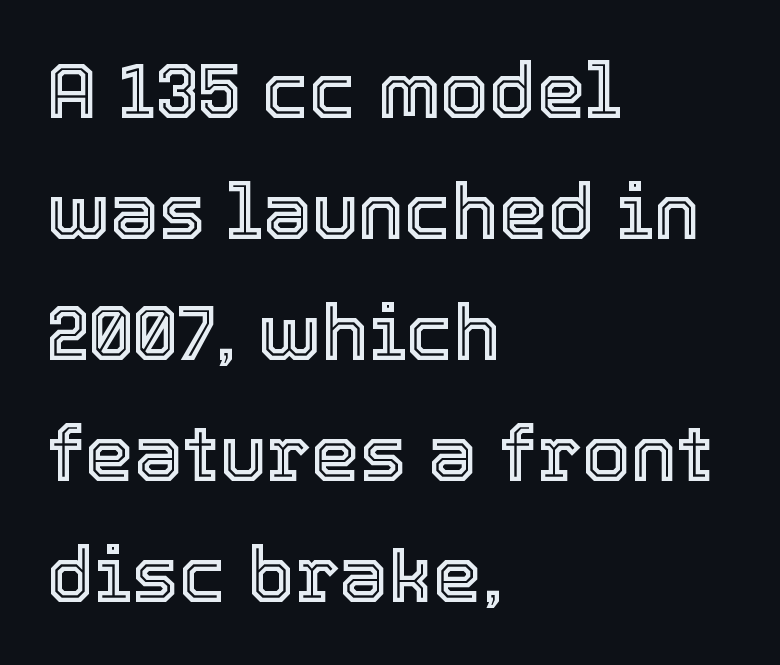
Q: Is the text italic (slanted)? A: No, it is upright.
Q: Is the text underlined? A: No.
Q: How is the paragraph aligned? A: Left-aligned.
Q: Is the spacing between letters normal or unusually wide? A: Normal.
Q: Is the spacing between lines tight, normal or loose? A: Normal.
Q: Width (condensed, normal, or wide)? A: Normal.
Q: x-height? A: Medium.
Q: Monospaced? A: No.
